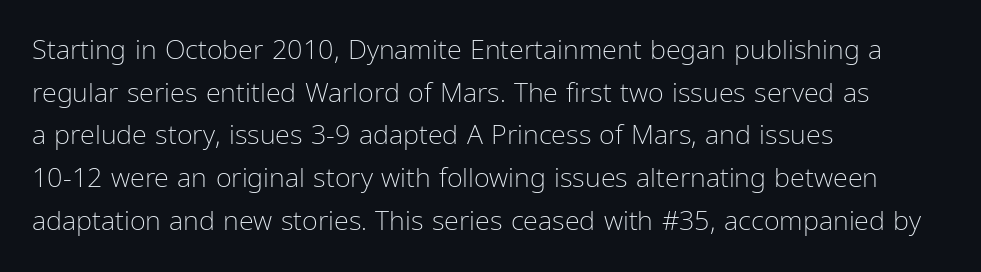
{"italic": "no", "bold": "no", "underline": "no", "align": "left", "line_spacing": "normal", "line_spacing_ratio": 1.58, "letter_spacing": "normal", "letter_spacing_em": 0.0, "glyph_px": 27}
